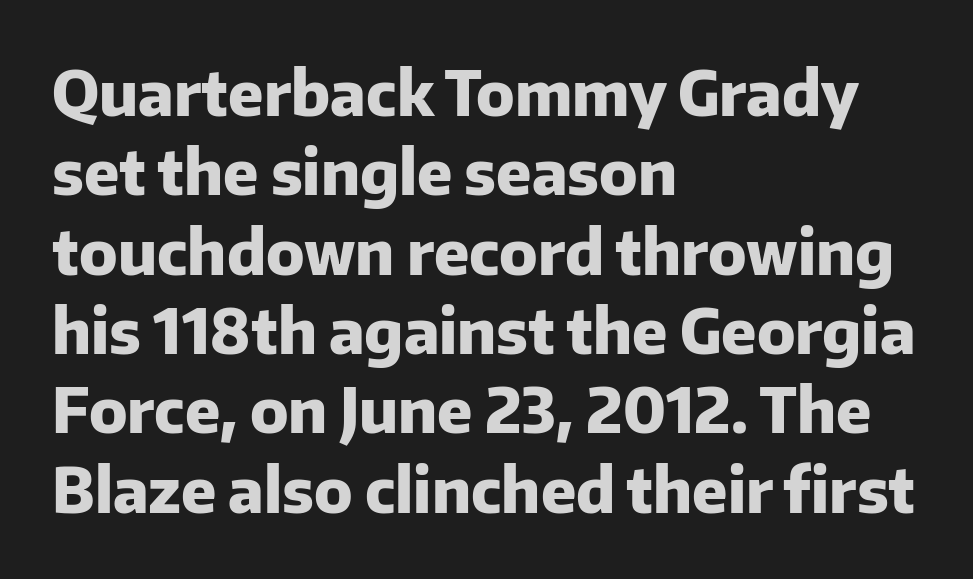
Q: Is the text bold? A: Yes.
Q: Is the text italic (slanted)? A: No, it is upright.
Q: Is the typeface a serif or a sans-serif typeface? A: Sans-serif.
Q: Is the text underlined? A: No.
Q: How is the paragraph aligned? A: Left-aligned.
Q: Is the spacing between letters normal or unusually wide? A: Normal.
Q: Is the spacing between lines tight, normal or loose? A: Normal.
Q: Width (condensed, normal, or wide)? A: Normal.
Q: Stroke contrast? A: Low.
Q: x-height? A: Medium.
Q: Monospaced? A: No.
